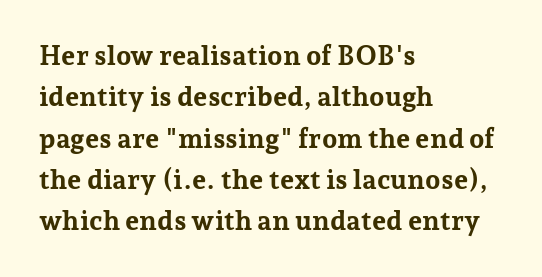
Q: Is the text bold? A: Yes.
Q: Is the text italic (slanted)? A: No, it is upright.
Q: Is the text underlined? A: No.
Q: How is the paragraph aligned? A: Left-aligned.
Q: Is the spacing between letters normal or unusually wide? A: Normal.
Q: Is the spacing between lines tight, normal or loose? A: Normal.
